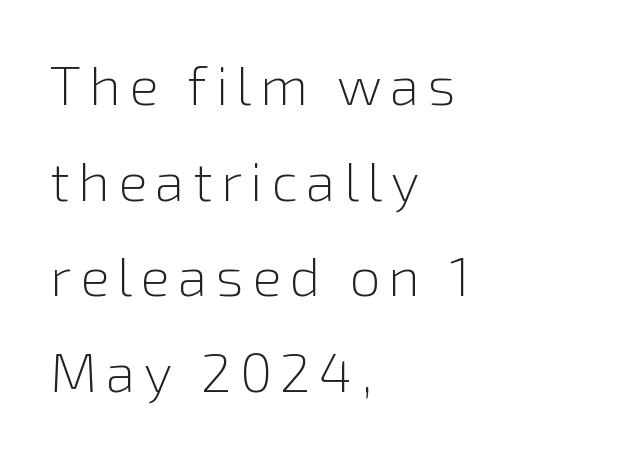
Q: Is the text bold? A: No.
Q: Is the text italic (slanted)? A: No, it is upright.
Q: Is the typeface a serif or a sans-serif typeface? A: Sans-serif.
Q: Is the text underlined? A: No.
Q: How is the paragraph aligned? A: Left-aligned.
Q: Width (condensed, normal, or wide)? A: Normal.
Q: x-height? A: Medium.
Q: Monospaced? A: No.
